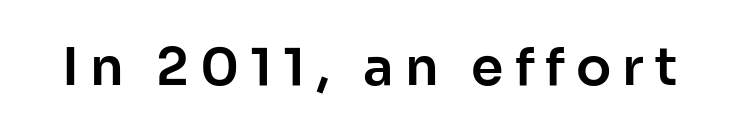
Q: Is the text italic (slanted)? A: No, it is upright.
Q: Is the typeface a serif or a sans-serif typeface? A: Sans-serif.
Q: Is the text underlined? A: No.
Q: Is the spacing between letters normal or unusually wide? A: Unusually wide.
Q: Width (condensed, normal, or wide)? A: Normal.
Q: Stroke contrast? A: Low.
Q: x-height? A: Medium.
Q: Monospaced? A: No.
